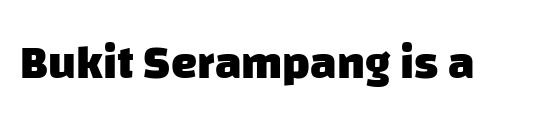
Each letter's strokes conclude bluntly, with no projecting serifs. Here the glyphs are tracked normally, forming tight word shapes. A dark, heavy texture on the line: the type is bold. Each row of text sits above clean, open space. Varying glyph widths throughout — classic text-font behaviour.
